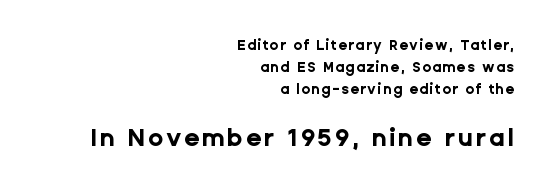
Teacher's note: observe the even right margin — that is flush-right alignment. Small over large — that's the arrangement of the two blocks here. Regular leading. This is heavy type, rendered in bold. Unlike italic type, these characters show no tilt at all. The passage shown is not underscored anywhere.
